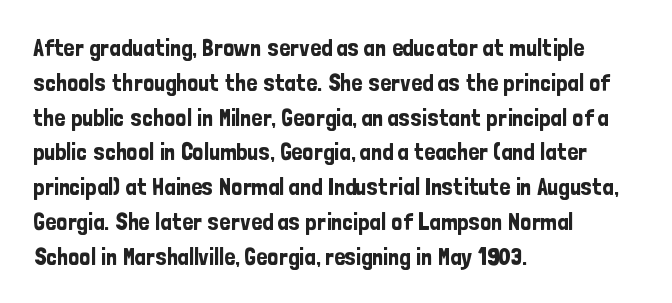
This sample keeps an unexceptional amount of space between lines. These lines keep a tight, regular rhythm from letter to letter. Every stem runs plumb, perpendicular to the baseline. Reading down the block, your eye returns to a fixed left position each line. The string is rendered with underlining switched off.
